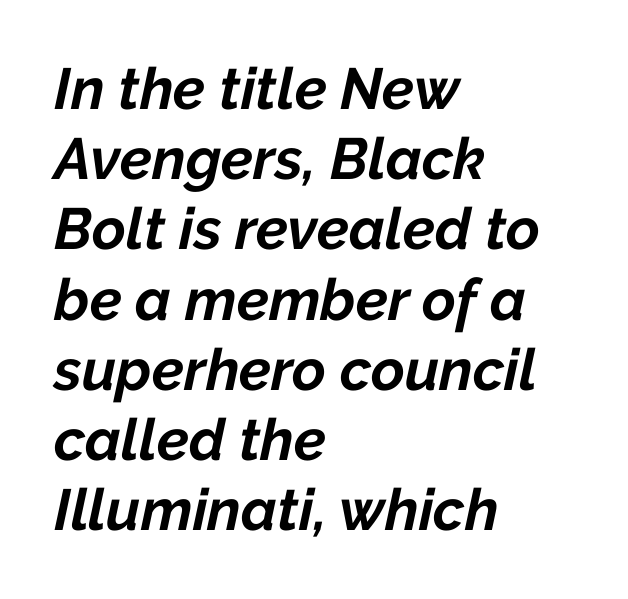
Q: Is the text bold? A: Yes.
Q: Is the text italic (slanted)? A: Yes, it leans right by about 12 degrees.
Q: Is the text underlined? A: No.
Q: How is the paragraph aligned? A: Left-aligned.
Q: Is the spacing between letters normal or unusually wide? A: Normal.
Q: Width (condensed, normal, or wide)? A: Normal.
Q: Stroke contrast? A: Low.
Q: x-height? A: Medium.
Q: Monospaced? A: No.
